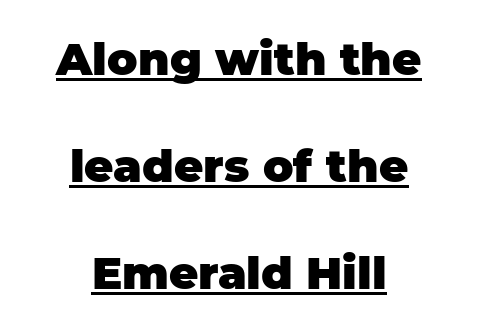
{"serif": "no", "italic": "no", "bold": "yes", "weight": "heavy", "width": "normal", "stroke_contrast": "low", "x_height": "large", "monospaced": "no", "underline": "yes", "align": "center", "line_spacing": "loose", "line_spacing_ratio": 2.38, "letter_spacing": "normal", "letter_spacing_em": 0.0, "glyph_px": 45}
